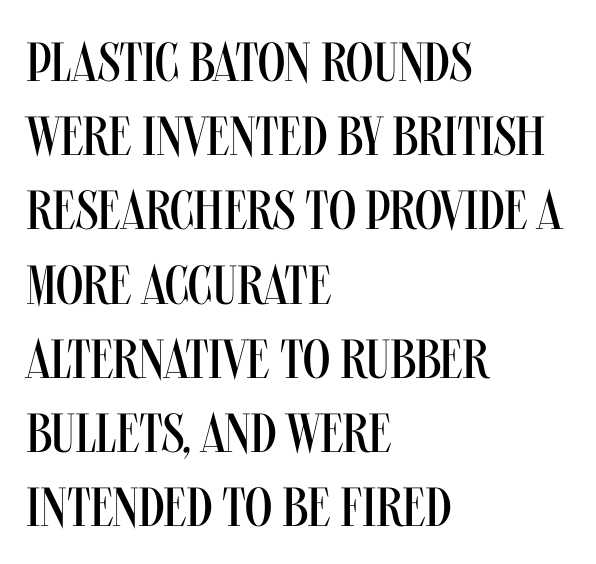
The image shows 55 px regular-weight, condensed sans-serif type, upright; set left-aligned, normal line spacing (1.35x), normal letter spacing, not underlined; medium stroke contrast and a large x-height.
